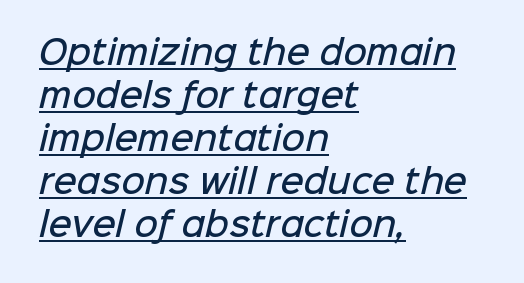
The image shows 32 px semibold sans-serif type; set left-aligned, normal line spacing (1.34x), normal letter spacing, underlined; low stroke contrast and a medium x-height.
